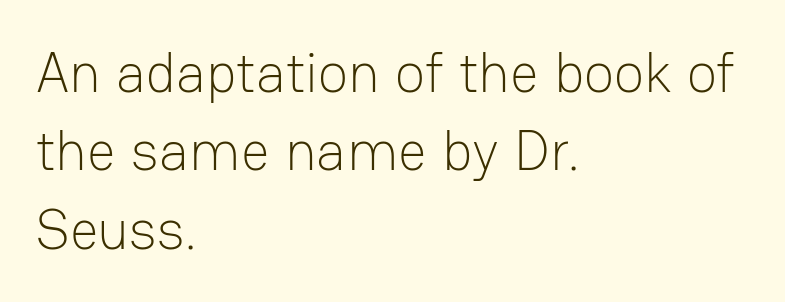
{"serif": "no", "italic": "no", "bold": "no", "weight": "light", "width": "normal", "stroke_contrast": "low", "x_height": "medium", "monospaced": "no", "underline": "no", "align": "left", "line_spacing": "normal", "line_spacing_ratio": 1.4, "letter_spacing": "normal", "letter_spacing_em": 0.0, "glyph_px": 56}
